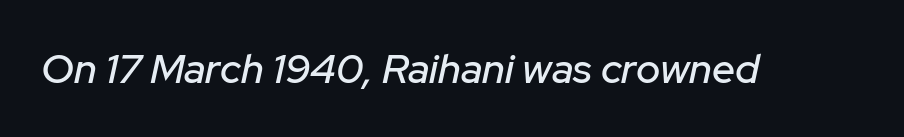
Q: Is the text italic (slanted)? A: Yes, it leans right by about 12 degrees.
Q: Is the text underlined? A: No.
Q: Is the spacing between letters normal or unusually wide? A: Normal.
Q: Width (condensed, normal, or wide)? A: Normal.
Q: Stroke contrast? A: Low.
Q: x-height? A: Medium.
Q: Monospaced? A: No.
